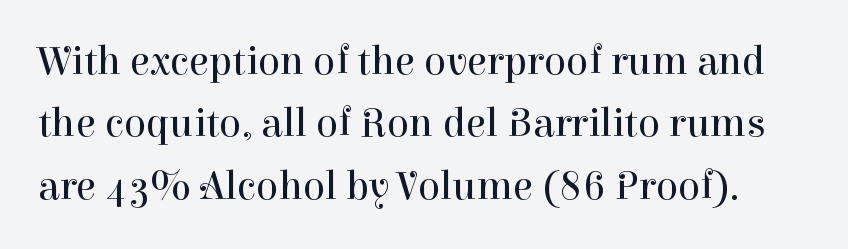
Q: Is the text bold? A: No.
Q: Is the text italic (slanted)? A: No, it is upright.
Q: Is the typeface a serif or a sans-serif typeface? A: Serif.
Q: Is the text underlined? A: No.
Q: Is the spacing between letters normal or unusually wide? A: Normal.
Q: Is the spacing between lines tight, normal or loose? A: Normal.
Q: Width (condensed, normal, or wide)? A: Normal.
Q: Stroke contrast? A: High.
Q: x-height? A: Medium.
Q: Monospaced? A: No.
